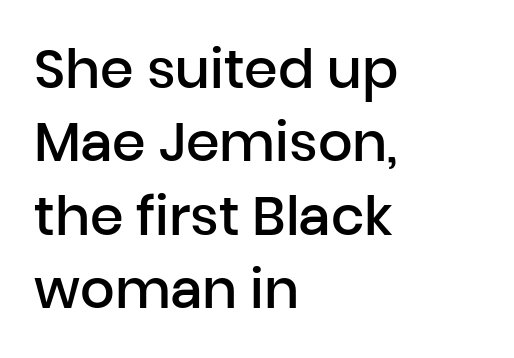
{"serif": "no", "italic": "no", "bold": "semi", "weight": "semibold", "width": "normal", "stroke_contrast": "low", "x_height": "medium", "monospaced": "no", "underline": "no", "align": "left", "line_spacing": "normal", "line_spacing_ratio": 1.36, "letter_spacing": "normal", "letter_spacing_em": 0.0, "glyph_px": 54}
